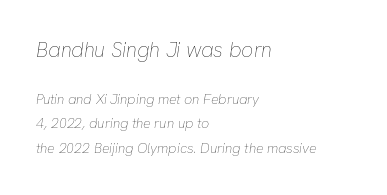
The image shows 21 px text type, italic (leaning right); set left-aligned, line spacing 1.76x, normal letter spacing, not underlined; the first (top) block is 1.5x larger.
